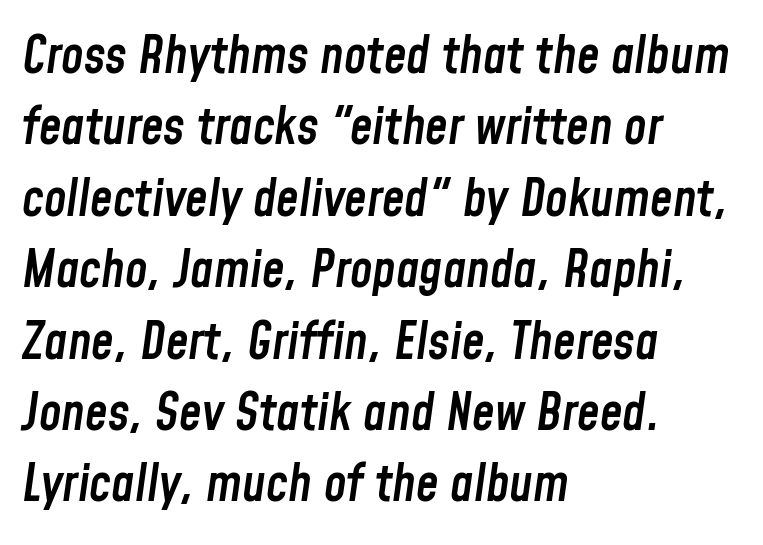
The sample has been set in demibold, a notch under bold. Each row of text sits above clean, open space. The rendering uses a moderate line-height, typical for paragraphs. Line starts are locked; line ends wander.
